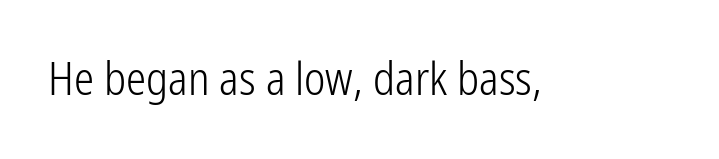
The passage shown has conventional tracking throughout. If you drew a line through each stem, it would be perfectly vertical. Weight: not bold — regular or lighter. Typographically, this falls in the sans-serif category. Underline: absent.
